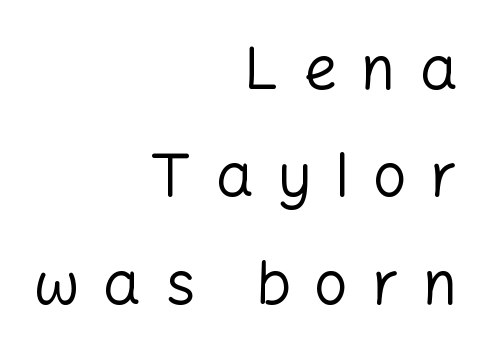
The image shows 60 px regular-weight sans-serif type, upright; set right-aligned, line spacing 1.79x, unusually wide letter spacing (+0.39 em), not underlined; low stroke contrast and a medium x-height.
